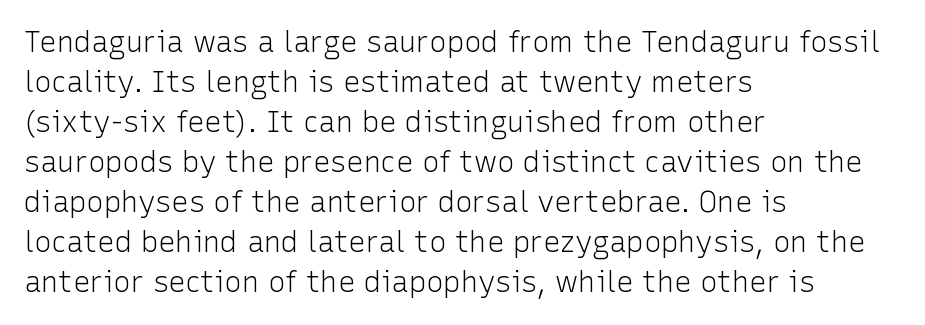
{"serif": "no", "italic": "no", "bold": "no", "weight": "light", "width": "normal", "stroke_contrast": "low", "x_height": "medium", "monospaced": "no", "underline": "no", "align": "left", "line_spacing": "normal", "line_spacing_ratio": 1.38, "letter_spacing": "normal", "letter_spacing_em": 0.0, "glyph_px": 29}
